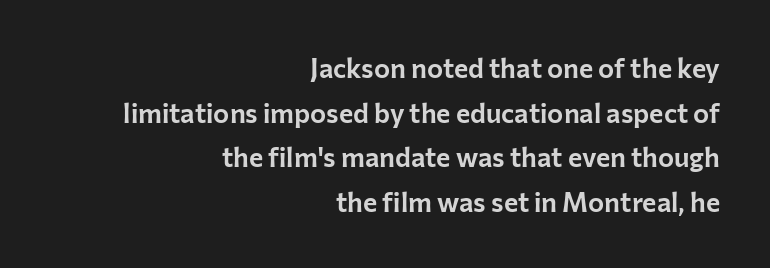
The passage shown is not underscored anywhere. Words appear dense and cohesive because spacing is normal. The typesetter chose a ragged-left arrangement here. Ascenders rise straight up at ninety degrees. Leading: standard.
